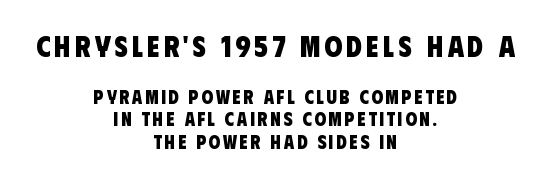
{"serif": "no", "bold": "yes", "weight": "heavy", "width": "condensed", "stroke_contrast": "low", "x_height": "large", "monospaced": "no", "underline": "no", "align": "center", "line_spacing_ratio": 1.17, "larger_block": "first", "size_ratio": 1.53, "glyph_px": 29}
